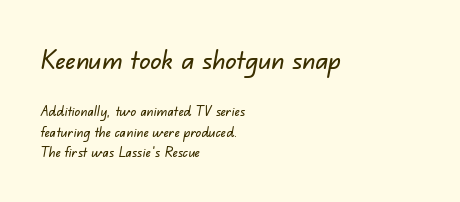
This sample keeps an unexceptional amount of space between lines. Between these two stacked blocks, the higher one wins on size. These lines keep a tight, regular rhythm from letter to letter. Anything drawn beneath the words? Only blank space. The rendering anchors every line to the left-hand side.
